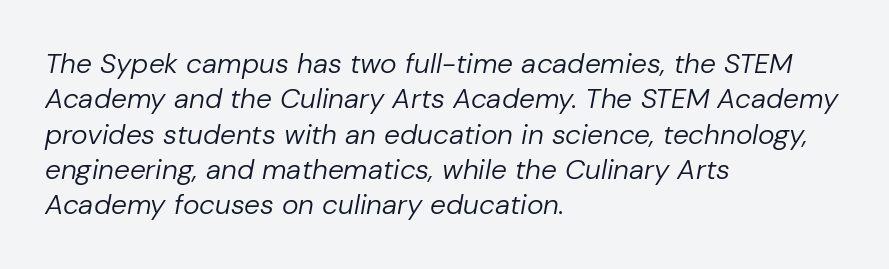
The image shows 28 px regular-weight type, italic (leaning right); set left-aligned, normal line spacing (1.26x), normal letter spacing, not underlined; low stroke contrast and a medium x-height.
